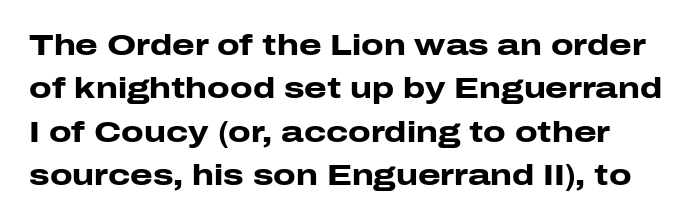
The image shows 29 px heavy, wide sans-serif type, upright; set normal line spacing (1.5x), normal letter spacing, not underlined; low stroke contrast and a medium x-height.
